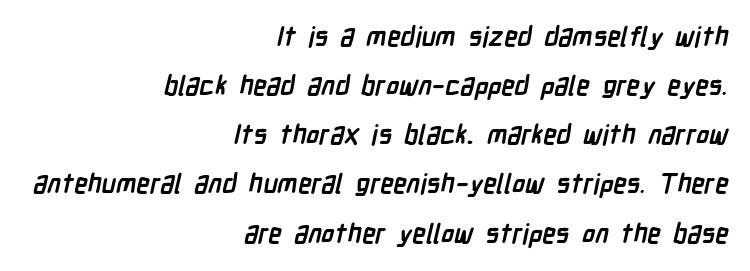
Nothing unusual about the tracking: characters are spaced as the font intends. The strip under each line holds only bare page. The lines are quadded right. On the weight axis this lands at bold, roughly 700.
